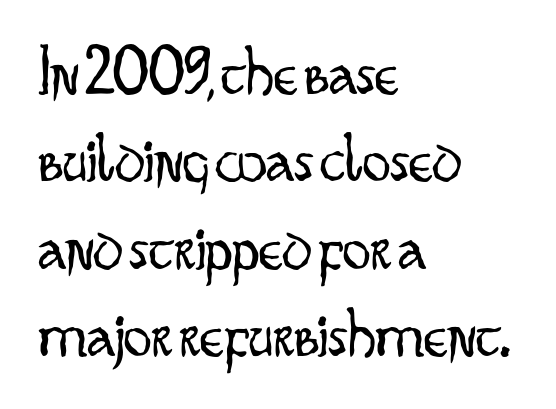
{"serif": "no", "italic": "no", "bold": "no", "weight": "light", "width": "condensed", "stroke_contrast": "low", "x_height": "small", "monospaced": "no", "underline": "no", "align": "left", "line_spacing": "normal", "line_spacing_ratio": 1.25, "letter_spacing": "normal", "letter_spacing_em": 0.0, "glyph_px": 70}
